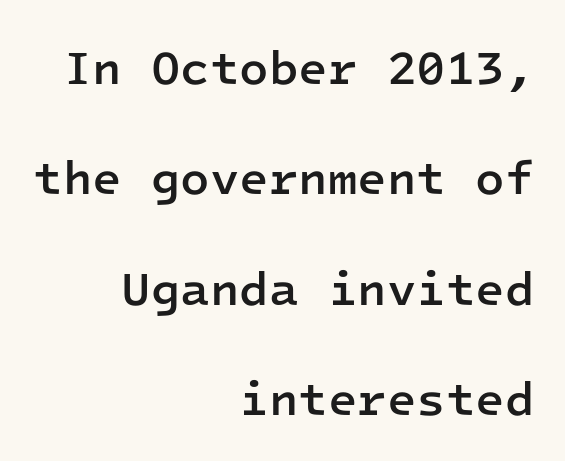
{"serif": "no", "italic": "no", "bold": "semi", "weight": "semibold", "width": "normal", "stroke_contrast": "low", "x_height": "medium", "monospaced": "yes", "underline": "no", "align": "right", "line_spacing": "loose", "line_spacing_ratio": 2.3, "letter_spacing": "normal", "letter_spacing_em": 0.0, "glyph_px": 48}
